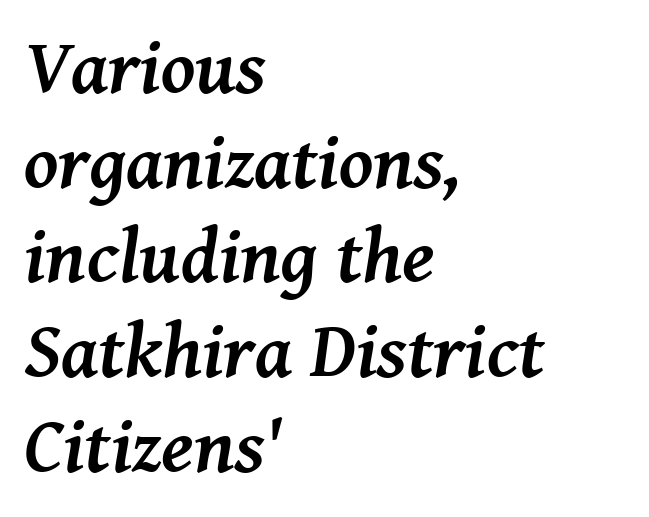
{"serif": "yes", "italic": "yes", "lean": "right", "slant_degrees": 8, "bold": "yes", "weight": "semibold", "width": "normal", "stroke_contrast": "medium", "x_height": "medium", "monospaced": "no", "underline": "no", "align": "left", "line_spacing_ratio": 1.23, "letter_spacing": "normal", "letter_spacing_em": 0.0, "glyph_px": 77}
